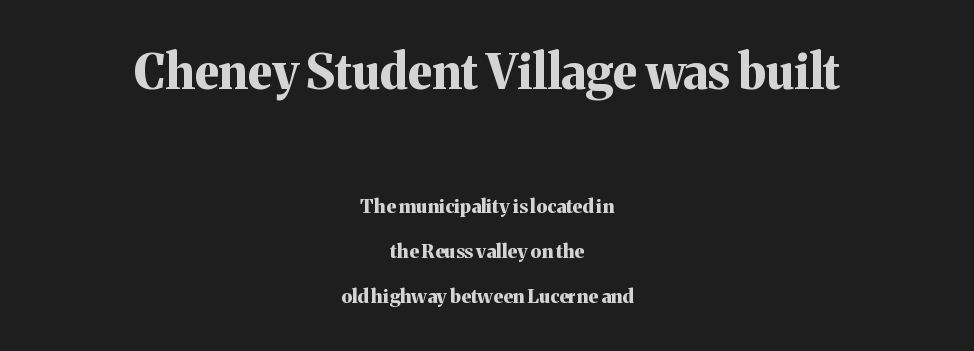
The image shows 48 px bold serif type, upright; set centered, loose line spacing (2.38x), normal letter spacing, not underlined; the first (top) block is 2.53x larger; medium stroke contrast and a medium x-height.
